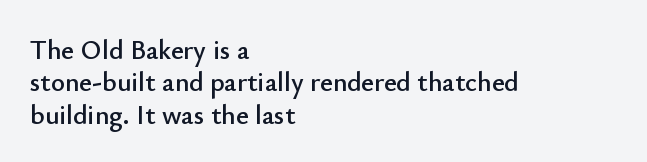
The image shows 27 px text type, upright; set left-aligned, line spacing 1.2x, normal letter spacing, not underlined.
